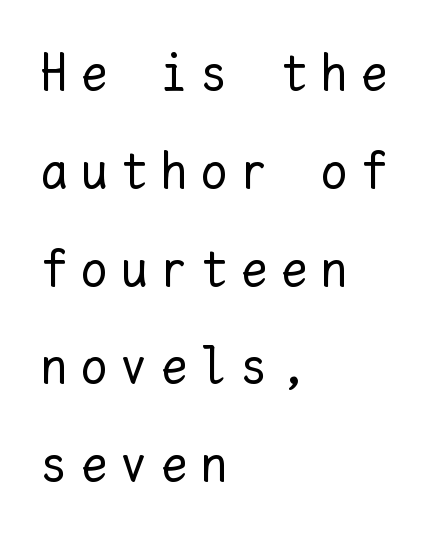
Line beginnings align vertically; line endings do not. Loose tracking; the words dissolve into strings of separated letters. Ordinary non-slanted type is in use. Think standard paragraph weight, or any step lighter than that.
